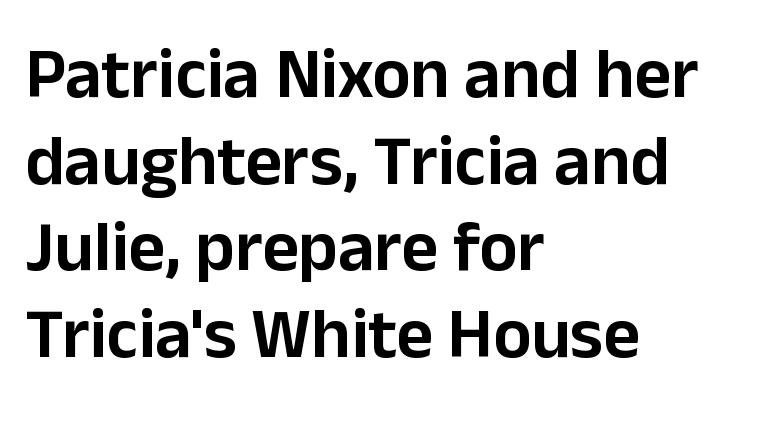
Q: Is the text italic (slanted)? A: No, it is upright.
Q: Is the typeface a serif or a sans-serif typeface? A: Sans-serif.
Q: Is the text underlined? A: No.
Q: How is the paragraph aligned? A: Left-aligned.
Q: Is the spacing between letters normal or unusually wide? A: Normal.
Q: Width (condensed, normal, or wide)? A: Normal.
Q: Stroke contrast? A: Low.
Q: x-height? A: Medium.
Q: Monospaced? A: No.
